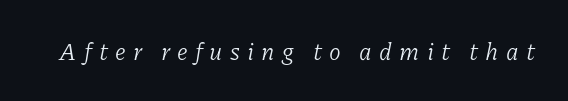
Q: Is the text bold? A: No.
Q: Is the text italic (slanted)? A: Yes, it leans right by about 11 degrees.
Q: Is the text underlined? A: No.
Q: Is the spacing between letters normal or unusually wide? A: Unusually wide.
